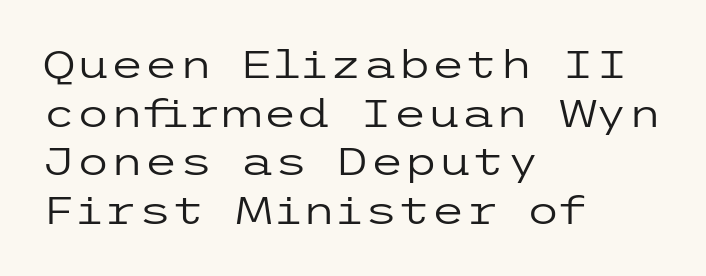
{"serif": "no", "italic": "no", "bold": "no", "weight": "regular", "width": "wide", "stroke_contrast": "low", "x_height": "medium", "underline": "no", "align": "left", "line_spacing": "normal", "line_spacing_ratio": 1.25, "letter_spacing": "normal", "letter_spacing_em": 0.0, "glyph_px": 39}
